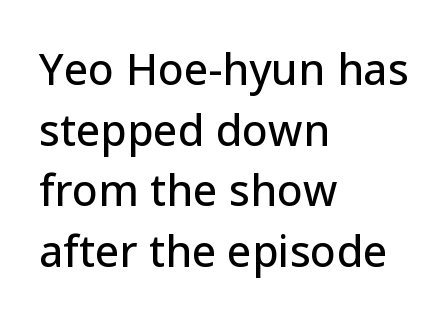
Looks like regular typesetting: each glyph gets only the width it needs. The specimen reads as upright at a glance. A sans-serif font was chosen for this passage. Teacher's note: observe the even left margin — that is flush-left alignment.
